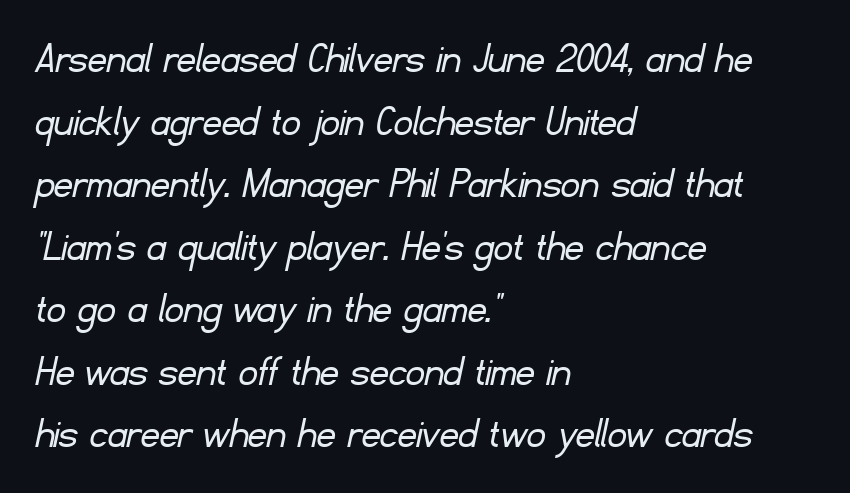
Any mark beneath the type? The region is blank. Regarding serifs, this sample does without them. The passage shown stacks its lines at a standard gap. Letters have the restrained weight of plain body copy at most. Compared with typical body copy, the letter spacing here is the same.
